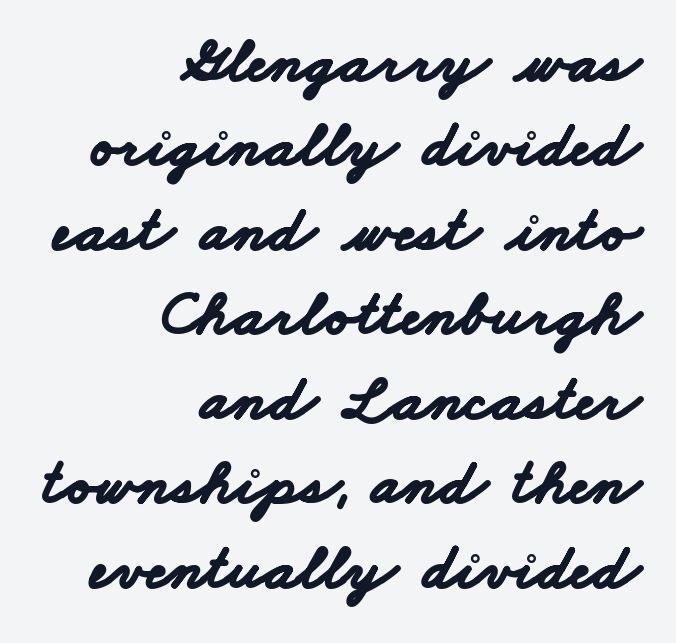
{"serif": "no", "bold": "yes", "weight": "bold", "width": "wide", "stroke_contrast": "low", "x_height": "small", "monospaced": "no", "underline": "no", "align": "right", "line_spacing": "normal", "line_spacing_ratio": 1.3, "letter_spacing": "normal", "letter_spacing_em": 0.0, "glyph_px": 65}
